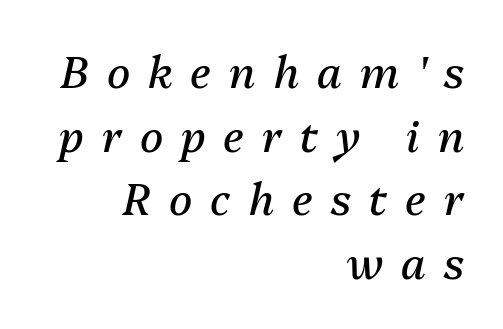
Q: Is the text bold? A: No.
Q: Is the text italic (slanted)? A: Yes, it leans right by about 13 degrees.
Q: Is the text underlined? A: No.
Q: How is the paragraph aligned? A: Right-aligned.
Q: Is the spacing between letters normal or unusually wide? A: Unusually wide.
Q: Is the spacing between lines tight, normal or loose? A: Normal.
Q: Width (condensed, normal, or wide)? A: Normal.
Q: Stroke contrast? A: Medium.
Q: x-height? A: Medium.
Q: Monospaced? A: No.
